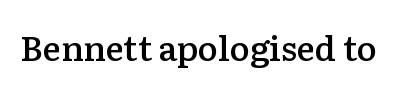
{"serif": "yes", "italic": "no", "bold": "semi", "weight": "semibold", "width": "normal", "stroke_contrast": "low", "x_height": "medium", "monospaced": "no", "underline": "no", "letter_spacing": "normal", "letter_spacing_em": 0.0, "glyph_px": 34}
